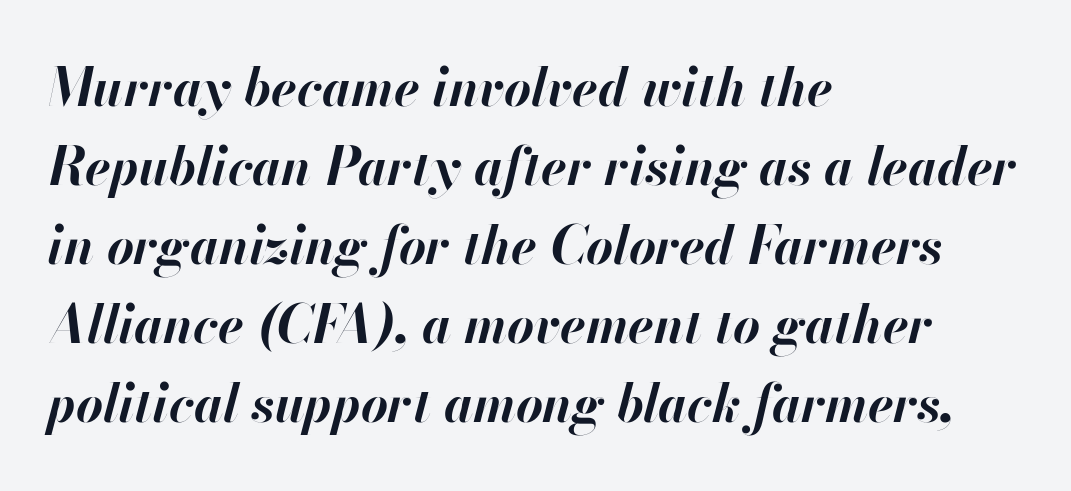
Q: Is the text bold? A: Yes.
Q: Is the text italic (slanted)? A: Yes, it leans right by about 13 degrees.
Q: Is the text underlined? A: No.
Q: How is the paragraph aligned? A: Left-aligned.
Q: Is the spacing between letters normal or unusually wide? A: Normal.
Q: Is the spacing between lines tight, normal or loose? A: Normal.
Q: Width (condensed, normal, or wide)? A: Normal.
Q: Stroke contrast? A: High.
Q: x-height? A: Small.
Q: Monospaced? A: No.
